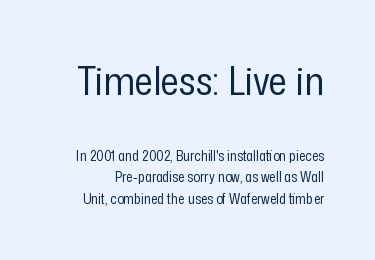
The image shows 40 px regular-weight, condensed sans-serif type, upright; set normal line spacing (1.54x), normal letter spacing, not underlined; the first (top) block is 2.86x larger; low stroke contrast and a medium x-height.
